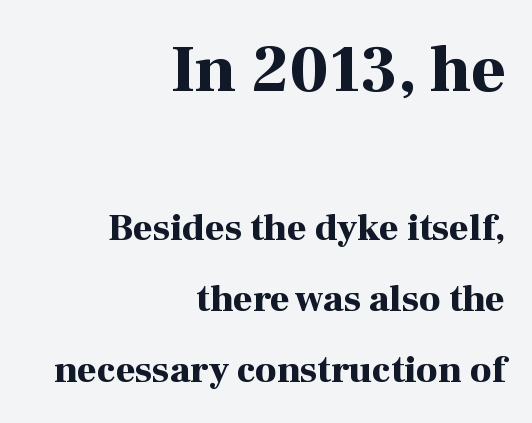
Q: Is the text bold? A: Yes.
Q: Is the text italic (slanted)? A: No, it is upright.
Q: Is the typeface a serif or a sans-serif typeface? A: Serif.
Q: Is the text underlined? A: No.
Q: How is the paragraph aligned? A: Right-aligned.
Q: Is the spacing between letters normal or unusually wide? A: Normal.
Q: Which block of text is set in a larger size, the first (top) or the second (bottom)? A: The first (top) one.
Q: Width (condensed, normal, or wide)? A: Normal.
Q: Stroke contrast? A: High.
Q: x-height? A: Medium.
Q: Monospaced? A: No.
